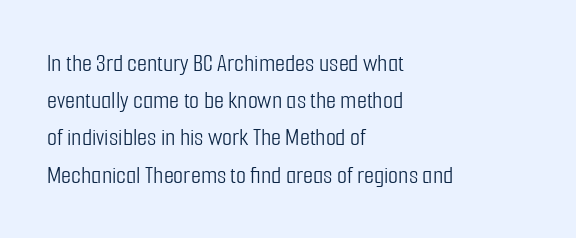
Q: Is the text bold? A: No.
Q: Is the text italic (slanted)? A: No, it is upright.
Q: Is the text underlined? A: No.
Q: How is the paragraph aligned? A: Left-aligned.
Q: Is the spacing between letters normal or unusually wide? A: Normal.
Q: Is the spacing between lines tight, normal or loose? A: Normal.
